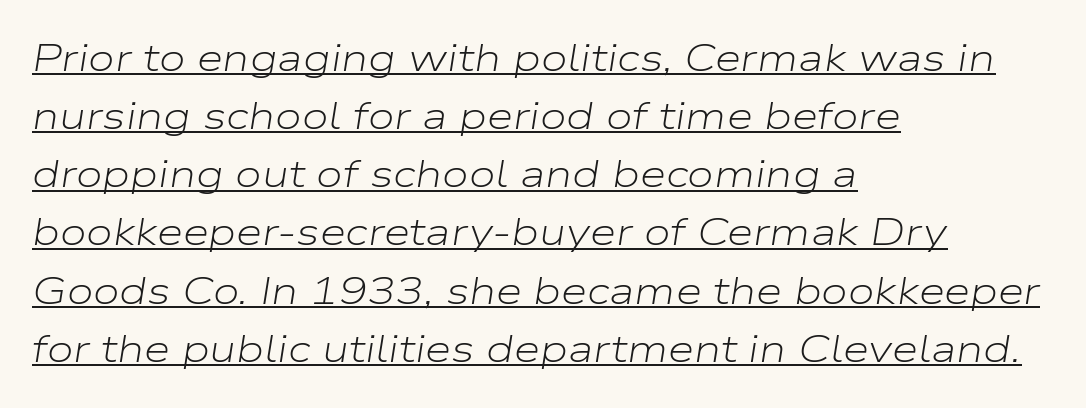
The image shows 38 px light, wide type, italic (leaning right); set left-aligned, normal line spacing (1.53x), normal letter spacing, underlined; low stroke contrast and a medium x-height.
